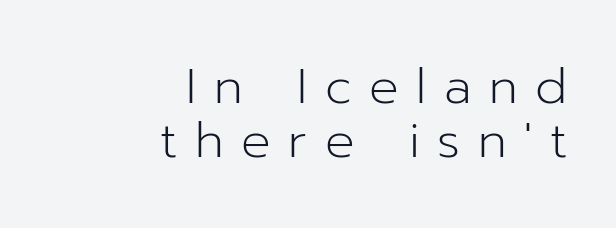
The image shows 49 px light sans-serif type, upright; set right-aligned, tight line spacing (1.11x), unusually wide letter spacing (+0.36 em), not underlined; low stroke contrast and a medium x-height.
